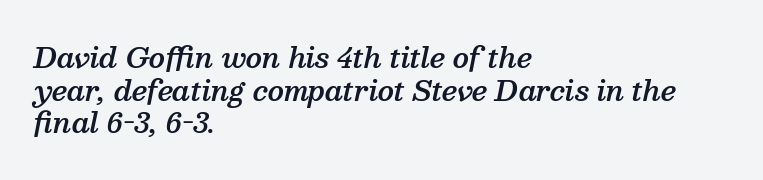
Notice how the stems are inclined rather than vertical — that's the hallmark of italics. In terms of letterspacing, this is plain default setting. This sample is left-justified, so line endings fall wherever the words run out. Letters rest on an invisible, unmarked baseline.
